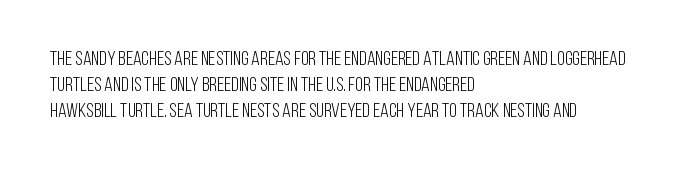
The image shows 20 px text type, upright; set left-aligned, normal line spacing (1.29x), normal letter spacing, not underlined.
